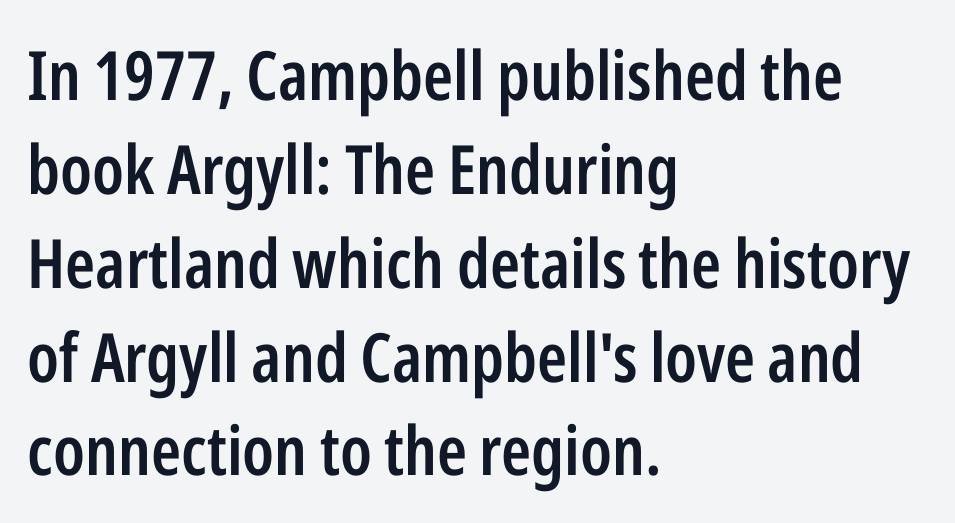
Q: Is the text bold? A: Semi-bold.
Q: Is the text italic (slanted)? A: No, it is upright.
Q: Is the typeface a serif or a sans-serif typeface? A: Sans-serif.
Q: Is the text underlined? A: No.
Q: How is the paragraph aligned? A: Left-aligned.
Q: Is the spacing between letters normal or unusually wide? A: Normal.
Q: Is the spacing between lines tight, normal or loose? A: Normal.
Q: Width (condensed, normal, or wide)? A: Condensed.
Q: Stroke contrast? A: Low.
Q: x-height? A: Medium.
Q: Monospaced? A: No.
